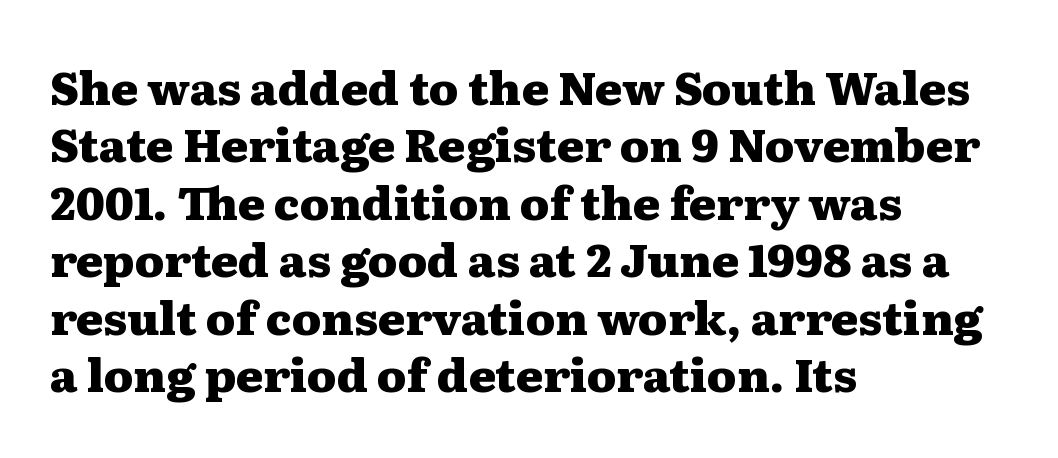
Visually the block forms a straight wall on the left and a jagged coastline on the right. Tall strokes in this sample are plumb rather than angled. Rows of type keep a routine distance in the vertical direction. The line texture is even and compact thanks to regular tracking.
